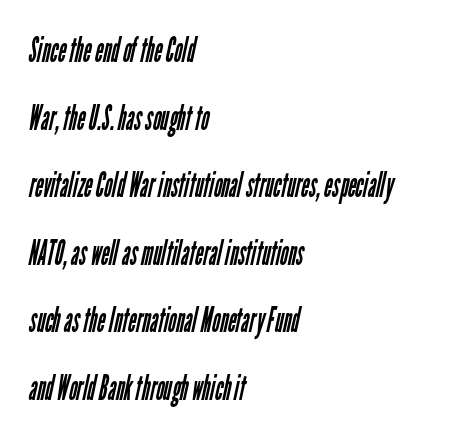
{"serif": "no", "bold": "no", "weight": "regular", "width": "condensed", "stroke_contrast": "low", "x_height": "medium", "monospaced": "no", "underline": "no", "align": "left", "line_spacing": "loose", "line_spacing_ratio": 1.93, "letter_spacing": "normal", "letter_spacing_em": 0.0, "glyph_px": 35}
